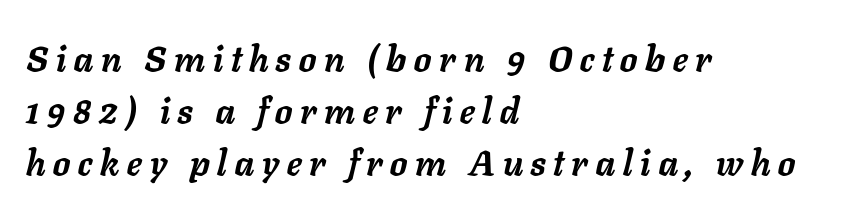
The image shows 36 px semibold type, italic (leaning right); set left-aligned, normal line spacing (1.45x), unusually wide letter spacing (+0.22 em), not underlined; low stroke contrast and a medium x-height.
